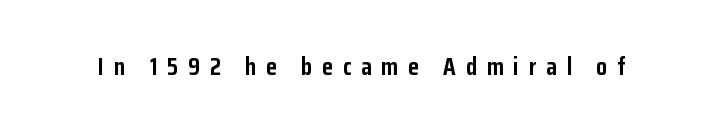
The image shows 25 px bold type, upright; set unusually wide letter spacing (+0.39 em), not underlined.
